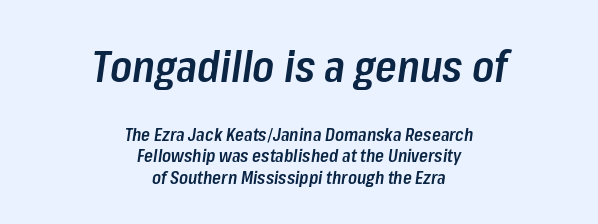
{"italic": "yes", "lean": "right", "slant_degrees": 8, "bold": "semi", "weight": "semibold", "width": "condensed", "stroke_contrast": "low", "x_height": "medium", "monospaced": "no", "underline": "no", "align": "center", "line_spacing_ratio": 1.18, "letter_spacing": "normal", "letter_spacing_em": 0.0, "larger_block": "first", "size_ratio": 2.44, "glyph_px": 44}
